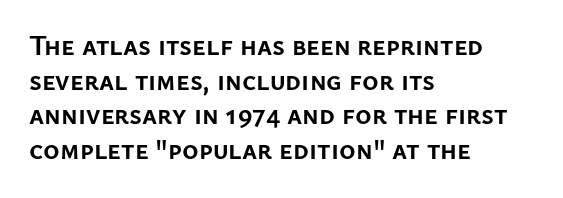
The image shows 28 px semibold sans-serif type, upright; set left-aligned, line spacing 1.24x, normal letter spacing, not underlined; low stroke contrast and a medium x-height.
